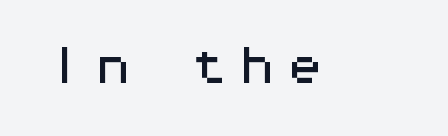
The image shows 41 px wide sans-serif type, upright, monospaced; set not underlined; medium stroke contrast and a medium x-height.
